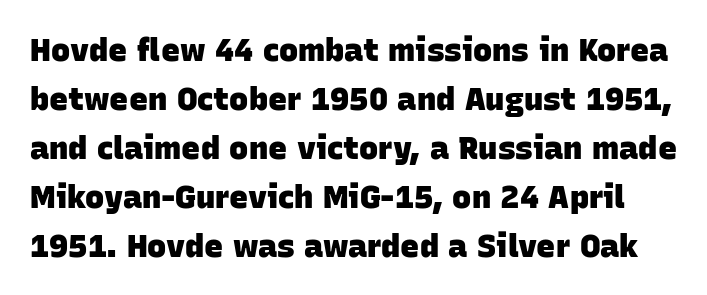
The image shows 32 px heavy sans-serif type; set normal line spacing (1.53x), normal letter spacing, not underlined; low stroke contrast and a large x-height.
